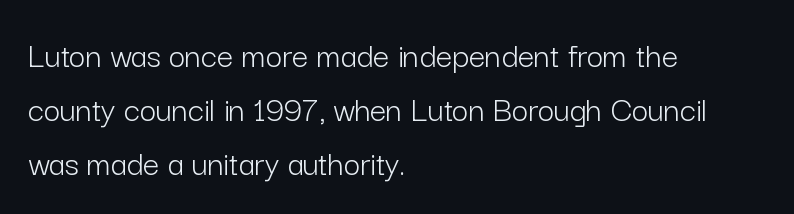
Q: Is the text bold? A: No.
Q: Is the text italic (slanted)? A: No, it is upright.
Q: Is the typeface a serif or a sans-serif typeface? A: Sans-serif.
Q: Is the text underlined? A: No.
Q: How is the paragraph aligned? A: Left-aligned.
Q: Is the spacing between letters normal or unusually wide? A: Normal.
Q: Is the spacing between lines tight, normal or loose? A: Normal.
Q: Width (condensed, normal, or wide)? A: Normal.
Q: Stroke contrast? A: Low.
Q: x-height? A: Medium.
Q: Monospaced? A: No.
